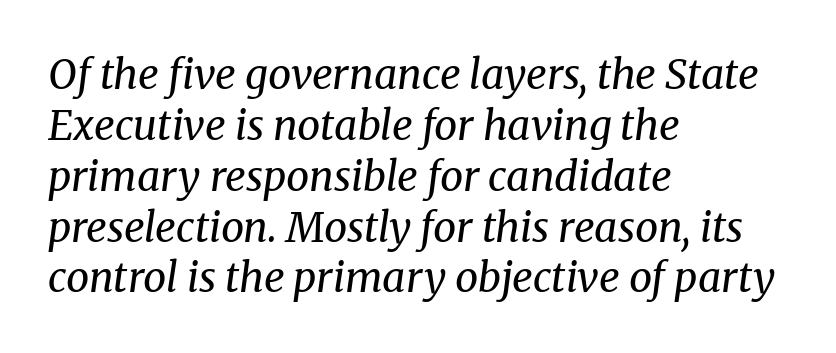
A typesetter would label this face a serif. Here the glyphs are tracked normally, forming tight word shapes. The space beneath each line is pristine and unruled. Varying glyph widths throughout — classic text-font behaviour.
